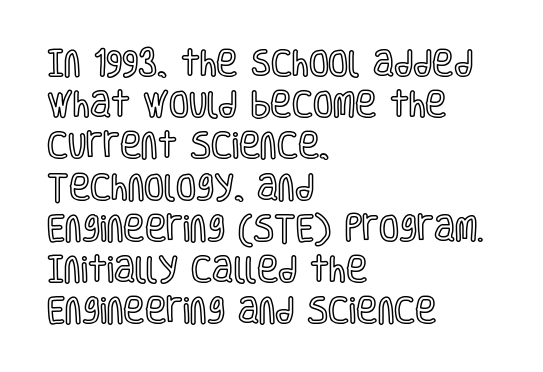
Q: Is the text italic (slanted)? A: No, it is upright.
Q: Is the text underlined? A: No.
Q: How is the paragraph aligned? A: Left-aligned.
Q: Is the spacing between letters normal or unusually wide? A: Normal.
Q: Is the spacing between lines tight, normal or loose? A: Normal.
Q: Width (condensed, normal, or wide)? A: Condensed.
Q: x-height? A: Large.
Q: Monospaced? A: No.
